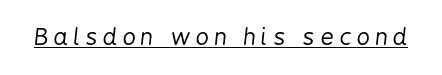
Q: Is the text bold? A: No.
Q: Is the text italic (slanted)? A: Yes, it leans right by about 6 degrees.
Q: Is the text underlined? A: Yes.
Q: Is the spacing between letters normal or unusually wide? A: Unusually wide.
